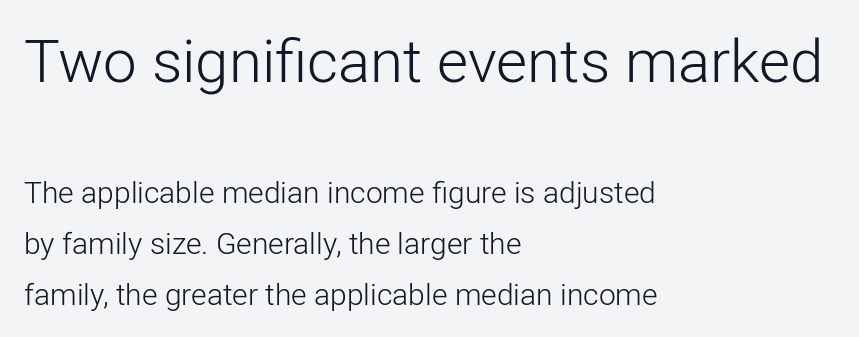
{"serif": "no", "italic": "no", "bold": "no", "weight": "light", "width": "normal", "stroke_contrast": "low", "x_height": "medium", "monospaced": "no", "underline": "no", "align": "left", "line_spacing": "normal", "line_spacing_ratio": 1.7, "letter_spacing": "normal", "letter_spacing_em": 0.0, "larger_block": "first", "size_ratio": 2.0, "glyph_px": 60}
